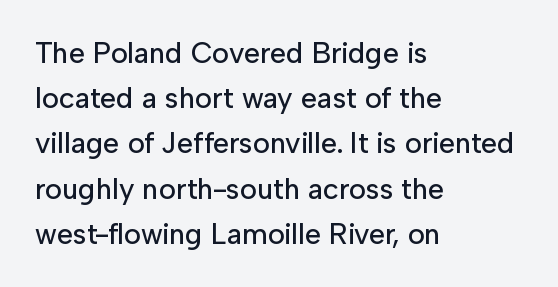
The specimen omits any rule beneath the text block's lines. Is the block centered? No — it sits flush against the left margin. Italic: no, the glyphs are upright roman. Spacing between characters is what you'd get straight out of the box.
